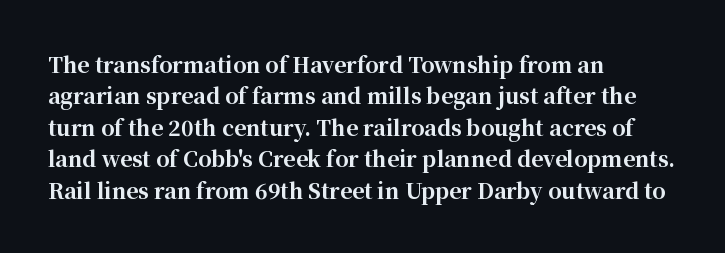
The image shows 21 px bold type, upright; set left-aligned, normal line spacing (1.5x), normal letter spacing, not underlined.
